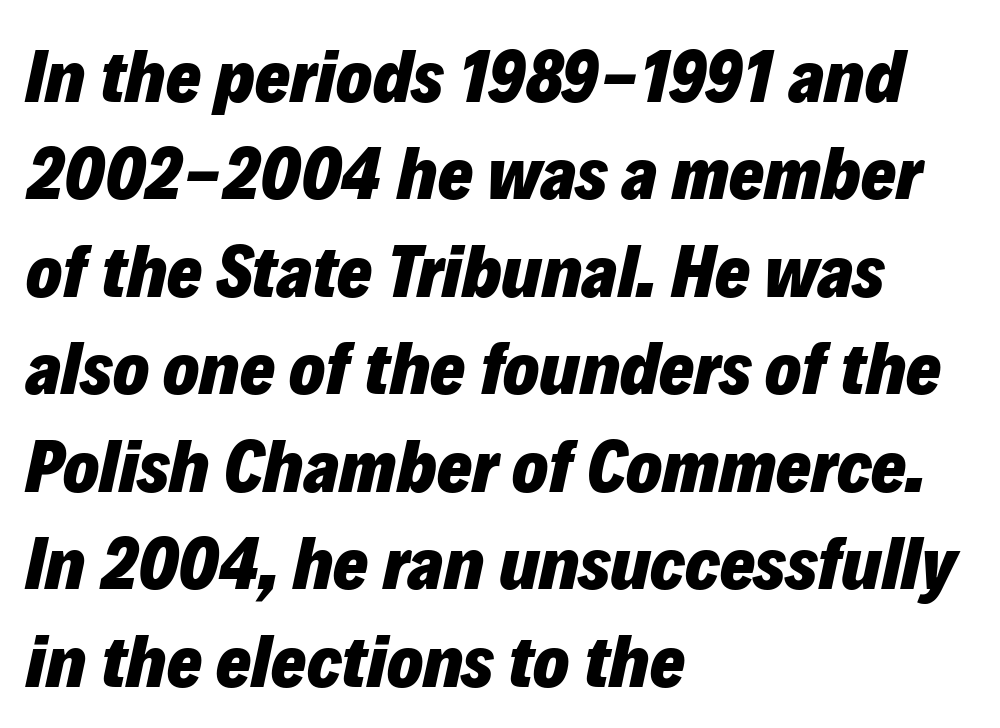
The image shows 75 px heavy type, italic (leaning right); set left-aligned, normal line spacing (1.3x), normal letter spacing, not underlined; low stroke contrast and a medium x-height.
